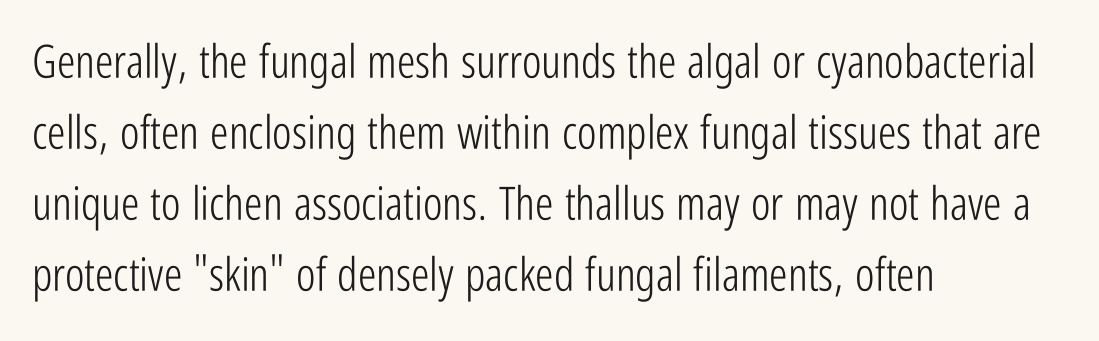
The image shows 46 px light, condensed sans-serif type, upright; set left-aligned, normal line spacing (1.54x), normal letter spacing, not underlined; low stroke contrast and a medium x-height.
